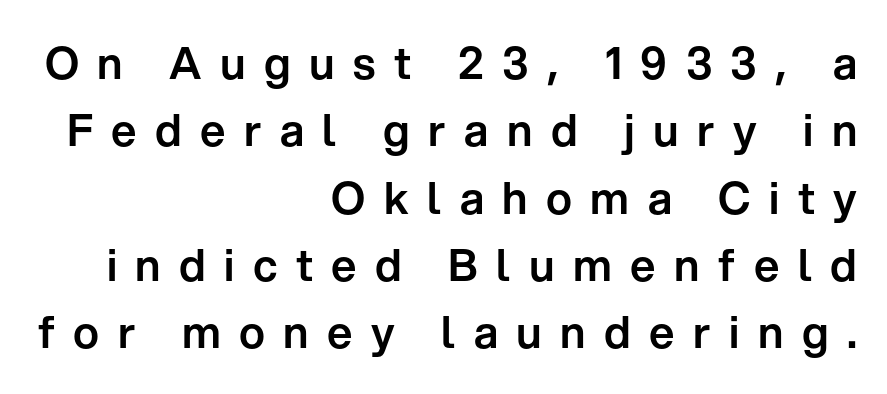
{"serif": "no", "italic": "no", "width": "normal", "stroke_contrast": "low", "x_height": "medium", "monospaced": "no", "underline": "no", "align": "right", "line_spacing": "normal", "line_spacing_ratio": 1.53, "letter_spacing": "wide", "letter_spacing_em": 0.42, "glyph_px": 44}
